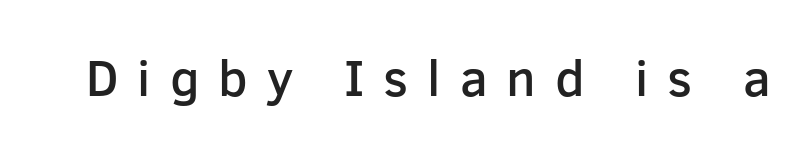
{"serif": "no", "italic": "no", "bold": "semi", "weight": "semibold", "width": "normal", "stroke_contrast": "low", "x_height": "medium", "monospaced": "no", "underline": "no", "letter_spacing": "wide", "letter_spacing_em": 0.37, "glyph_px": 51}
